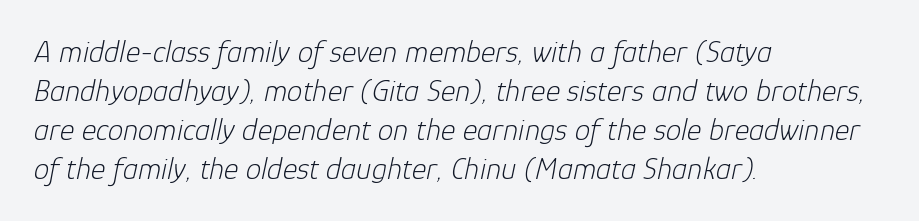
The rendering uses natural spacing where letterforms have individual widths. Only glyphs here, with clear space below each row. Typeset ragged right — the left edge is the straight one. Every character sits at an angle, as italics do.
